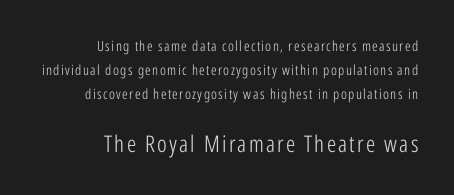
The image shows 23 px text type, upright; set right-aligned, line spacing 1.72x, not underlined; the second (bottom) block is 1.64x larger.
